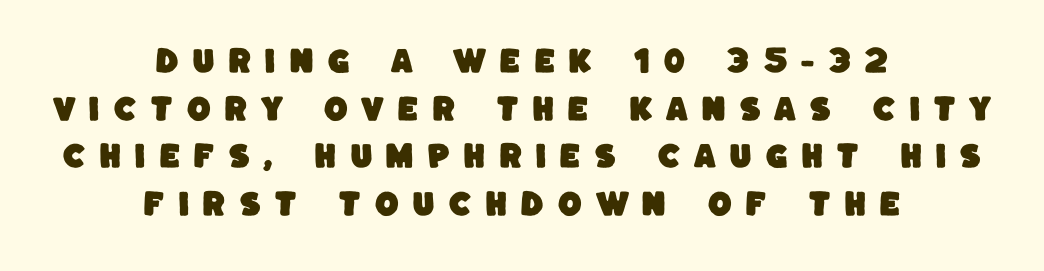
Q: Is the typeface a serif or a sans-serif typeface? A: Sans-serif.
Q: Is the text underlined? A: No.
Q: How is the paragraph aligned? A: Centered.
Q: Is the spacing between letters normal or unusually wide? A: Unusually wide.
Q: Is the spacing between lines tight, normal or loose? A: Normal.
Q: Width (condensed, normal, or wide)? A: Normal.
Q: Stroke contrast? A: Low.
Q: x-height? A: Large.
Q: Monospaced? A: No.
